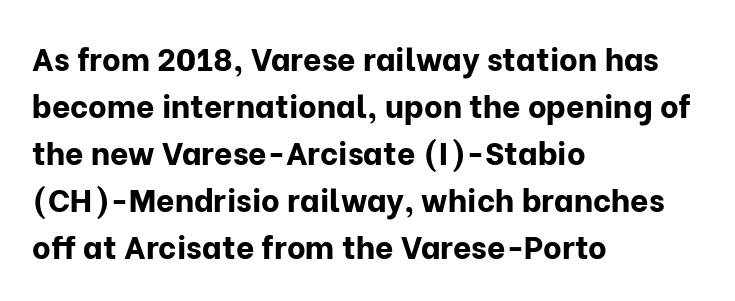
The image shows 32 px bold sans-serif type, upright; set left-aligned, normal line spacing (1.47x), normal letter spacing, not underlined; low stroke contrast and a medium x-height.
